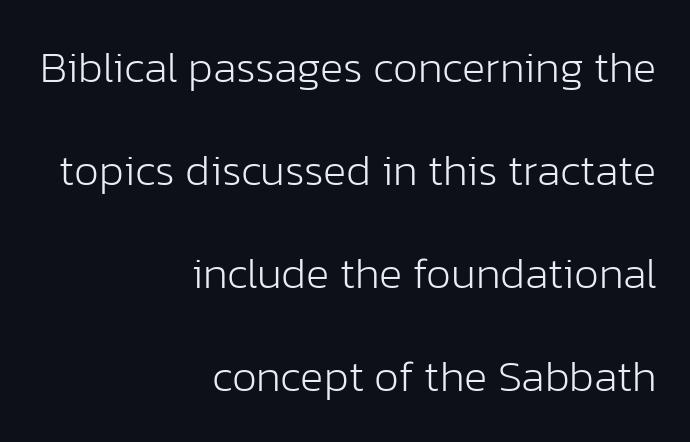
The image shows 44 px light sans-serif type, upright; set right-aligned, loose line spacing (2.34x), normal letter spacing, not underlined; low stroke contrast and a medium x-height.
